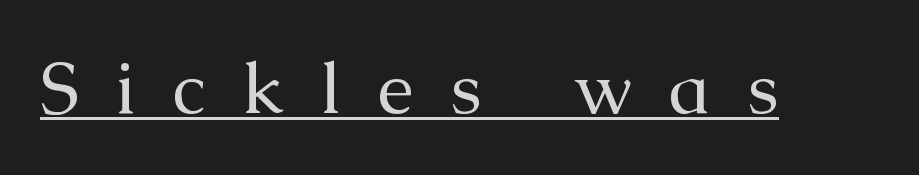
Q: Is the text bold? A: No.
Q: Is the text italic (slanted)? A: No, it is upright.
Q: Is the typeface a serif or a sans-serif typeface? A: Serif.
Q: Is the text underlined? A: Yes.
Q: Is the spacing between letters normal or unusually wide? A: Unusually wide.
Q: Width (condensed, normal, or wide)? A: Normal.
Q: Stroke contrast? A: Medium.
Q: x-height? A: Medium.
Q: Monospaced? A: No.
